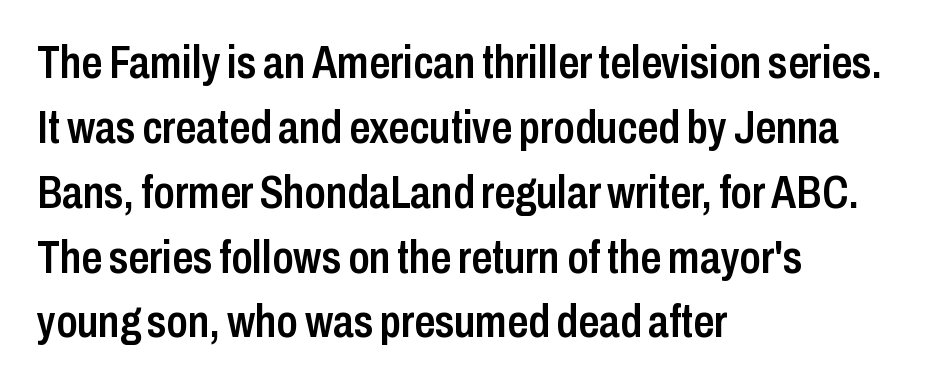
The image shows 46 px semibold, condensed sans-serif type, upright; set left-aligned, normal line spacing (1.41x), normal letter spacing, not underlined; low stroke contrast and a medium x-height.
